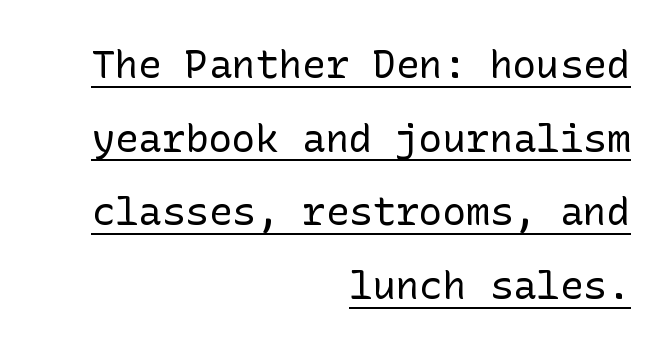
No extra ink here — the face is not bold. Does the lettering tilt? It doesn't — this is upright. Underlined type. Default kerning and tracking; the words read as compact shapes.
